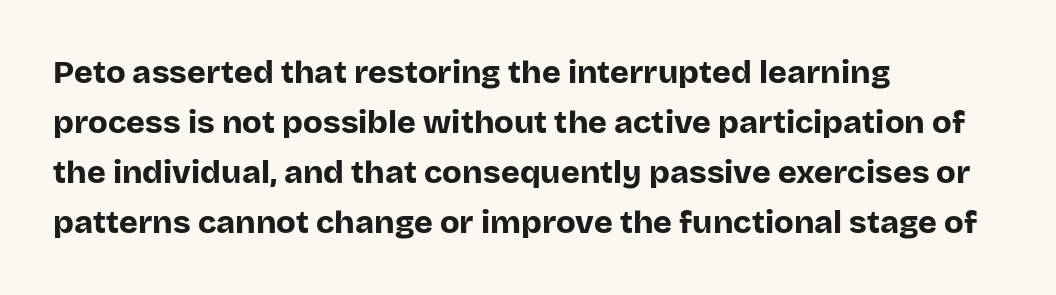
{"serif": "no", "italic": "no", "bold": "yes", "weight": "bold", "width": "normal", "stroke_contrast": "low", "x_height": "large", "monospaced": "no", "underline": "no", "align": "left", "line_spacing": "normal", "line_spacing_ratio": 1.56, "letter_spacing": "normal", "letter_spacing_em": 0.0, "glyph_px": 32}
